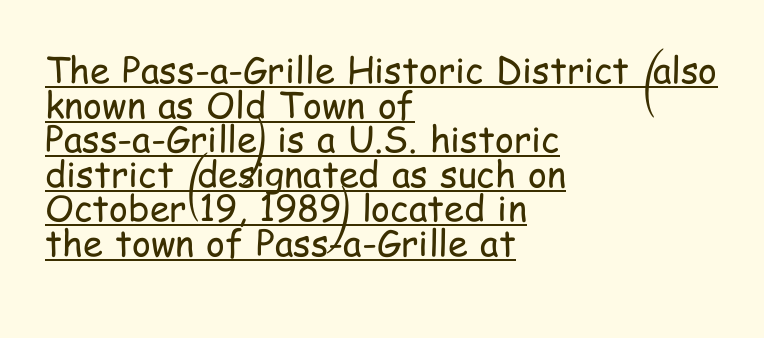
Q: Is the text bold? A: No.
Q: Is the text italic (slanted)? A: No, it is upright.
Q: Is the typeface a serif or a sans-serif typeface? A: Sans-serif.
Q: Is the text underlined? A: Yes.
Q: How is the paragraph aligned? A: Left-aligned.
Q: Is the spacing between letters normal or unusually wide? A: Normal.
Q: Is the spacing between lines tight, normal or loose? A: Tight.
Q: Width (condensed, normal, or wide)? A: Condensed.
Q: Stroke contrast? A: Low.
Q: x-height? A: Medium.
Q: Monospaced? A: No.
